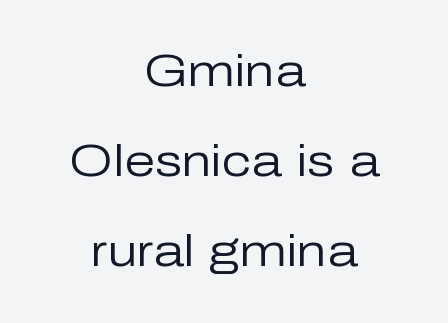
The image shows 44 px regular-weight sans-serif type, upright; set centered, loose line spacing (2.04x), normal letter spacing, not underlined; low stroke contrast and a medium x-height.
